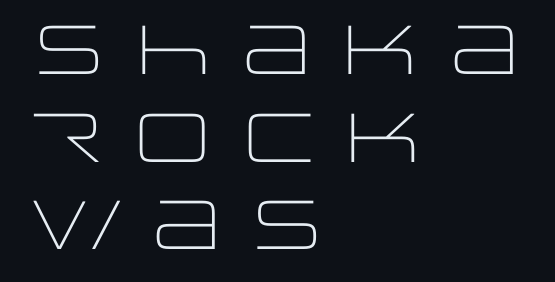
Successive baselines arrive at the customary interval. Looks like regular typesetting: each glyph gets only the width it needs. Does the type have serifs? No, each stem ends abruptly. Spacing between characters is what you'd get straight out of the box. No extra ink here — the face is not bold. No italicization has been applied; the sample stays upright.
